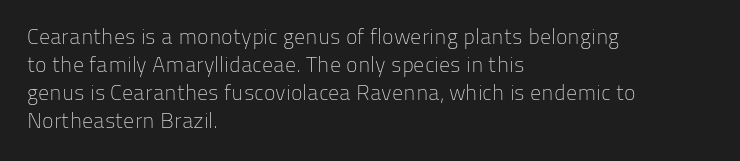
The image shows 22 px text type, upright; set left-aligned, normal line spacing (1.27x), normal letter spacing, not underlined.
